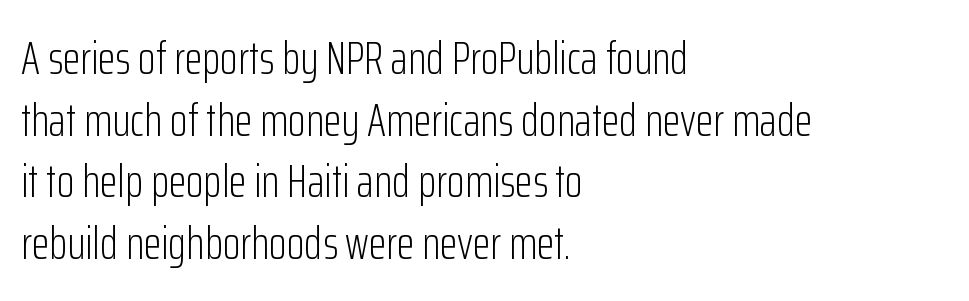
The image shows 46 px light, condensed sans-serif type, upright; set left-aligned, normal line spacing (1.34x), normal letter spacing, not underlined; low stroke contrast and a medium x-height.
